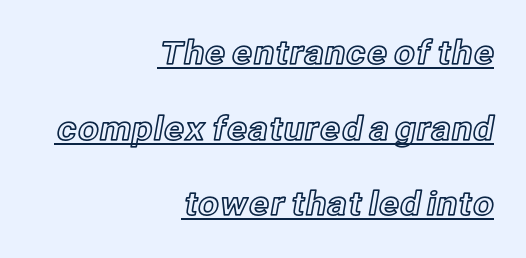
Each letter keeps its own natural width here, so spacing adapts to shape. Students, observe the line beneath the letters — that is underlining. A flush-right, rag-left setting is used for this passage. The horizontal fit of the characters is conventional and even.
